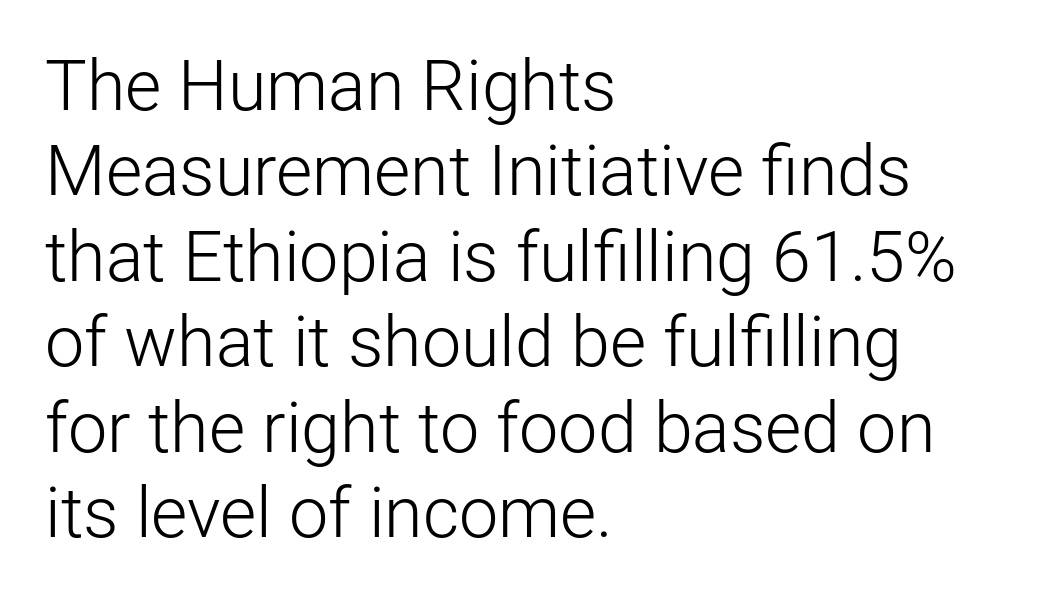
Q: Is the text bold? A: No.
Q: Is the text italic (slanted)? A: No, it is upright.
Q: Is the typeface a serif or a sans-serif typeface? A: Sans-serif.
Q: Is the text underlined? A: No.
Q: How is the paragraph aligned? A: Left-aligned.
Q: Is the spacing between letters normal or unusually wide? A: Normal.
Q: Width (condensed, normal, or wide)? A: Normal.
Q: Stroke contrast? A: Low.
Q: x-height? A: Medium.
Q: Monospaced? A: No.
